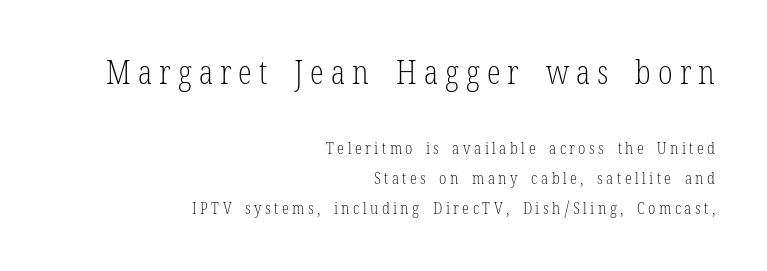
{"serif": "yes", "italic": "no", "bold": "no", "weight": "light", "width": "condensed", "stroke_contrast": "low", "x_height": "medium", "monospaced": "no", "underline": "no", "align": "right", "line_spacing_ratio": 1.88, "letter_spacing": "wide", "letter_spacing_em": 0.22, "larger_block": "first", "size_ratio": 2.0, "glyph_px": 32}
